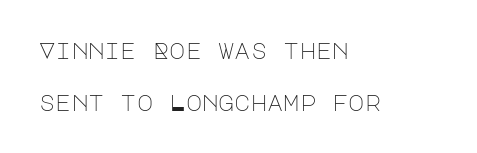
{"italic": "no", "bold": "no", "underline": "no", "align": "left", "line_spacing": "loose", "line_spacing_ratio": 2.36, "letter_spacing": "normal", "letter_spacing_em": 0.0, "glyph_px": 22}
